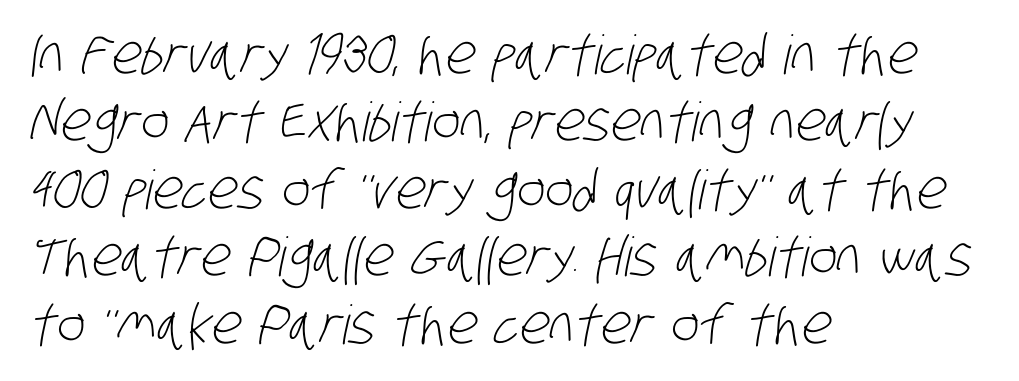
The image shows 54 px light, condensed sans-serif type; set left-aligned, normal line spacing (1.25x), normal letter spacing, not underlined; low stroke contrast and a large x-height.
